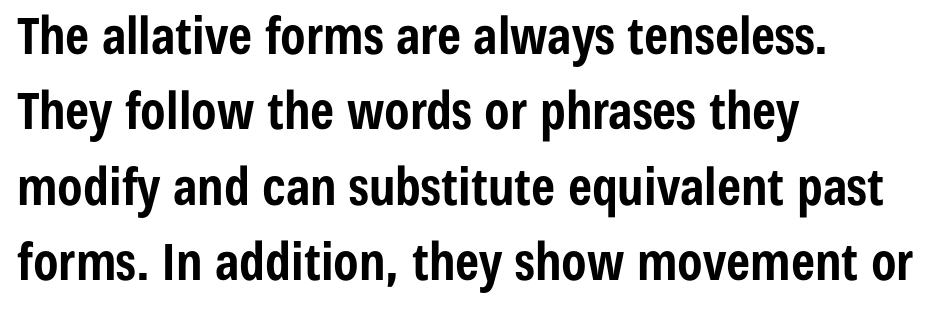
The image shows 51 px bold, condensed sans-serif type, upright; set left-aligned, normal line spacing (1.48x), normal letter spacing, not underlined; low stroke contrast and a medium x-height.
